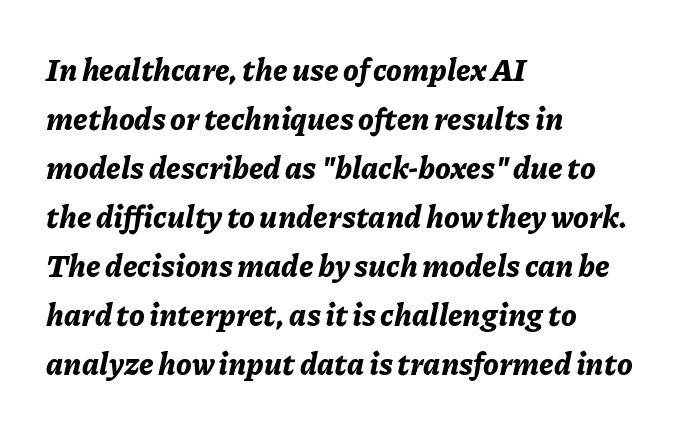
You could not count columns in this text — the font is proportionally spaced. In terms of leading, this rendering sits right in the middle. Quick note: underline off. Glyph-to-glyph distance matches everyday printed text. The font's italic variant was chosen for this text.
